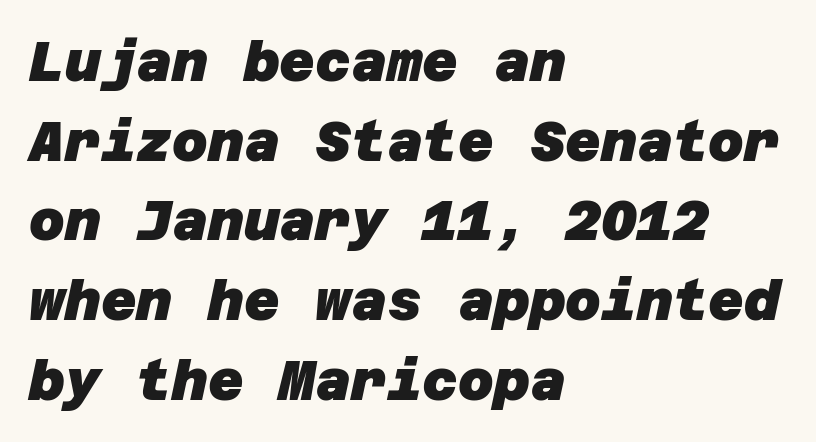
Q: Is the text bold? A: Yes.
Q: Is the typeface a serif or a sans-serif typeface? A: Sans-serif.
Q: Is the text underlined? A: No.
Q: How is the paragraph aligned? A: Left-aligned.
Q: Is the spacing between letters normal or unusually wide? A: Normal.
Q: Is the spacing between lines tight, normal or loose? A: Normal.
Q: Width (condensed, normal, or wide)? A: Normal.
Q: Stroke contrast? A: Low.
Q: x-height? A: Large.
